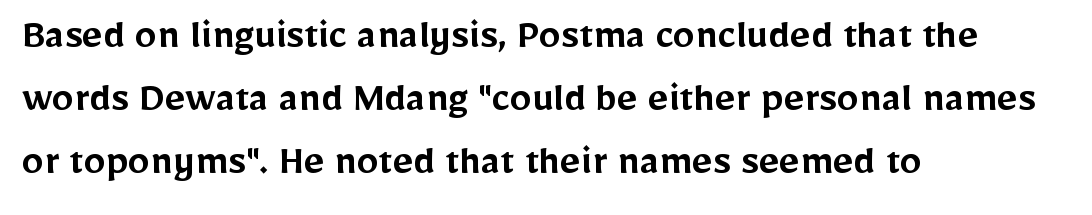
{"serif": "no", "italic": "no", "bold": "semi", "weight": "semibold", "width": "normal", "stroke_contrast": "low", "x_height": "medium", "monospaced": "no", "underline": "no", "align": "left", "line_spacing": "normal", "line_spacing_ratio": 1.43, "letter_spacing": "normal", "letter_spacing_em": 0.0, "glyph_px": 44}
